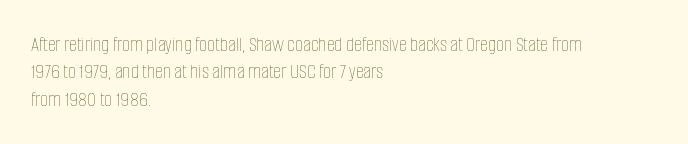
The image shows 22 px text type, upright; set left-aligned, normal line spacing (1.25x), normal letter spacing, not underlined.
